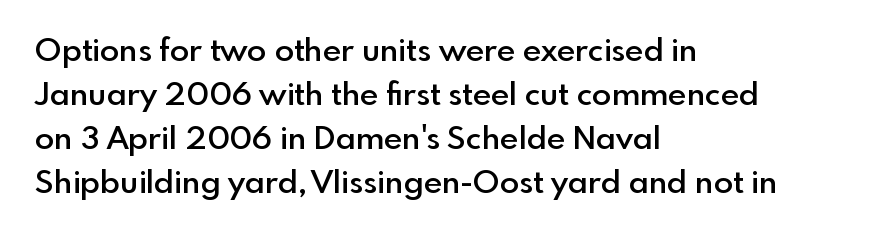
The image shows 32 px semibold sans-serif type, upright; set left-aligned, normal line spacing (1.37x), normal letter spacing, not underlined; a small x-height.
